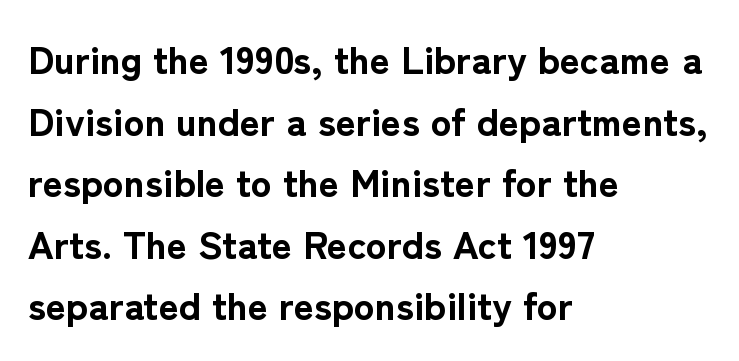
The image shows 39 px bold sans-serif type, upright; set left-aligned, normal line spacing (1.58x), normal letter spacing, not underlined; low stroke contrast and a medium x-height.
